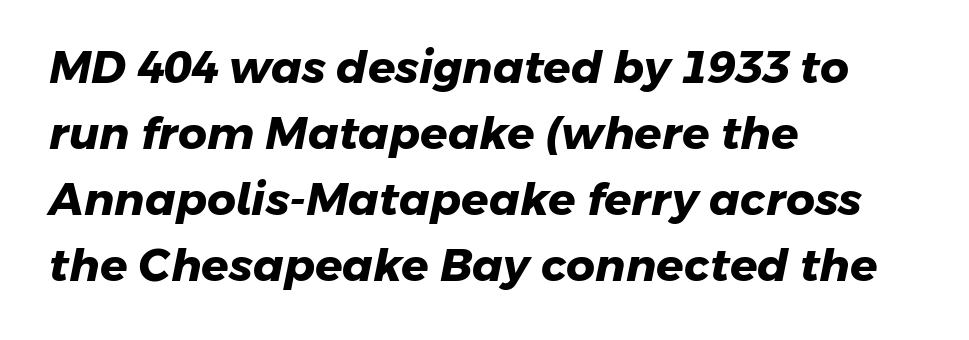
Q: Is the text bold? A: Yes.
Q: Is the typeface a serif or a sans-serif typeface? A: Sans-serif.
Q: Is the text underlined? A: No.
Q: How is the paragraph aligned? A: Left-aligned.
Q: Is the spacing between letters normal or unusually wide? A: Normal.
Q: Is the spacing between lines tight, normal or loose? A: Normal.
Q: Width (condensed, normal, or wide)? A: Normal.
Q: Stroke contrast? A: Low.
Q: x-height? A: Medium.
Q: Monospaced? A: No.
